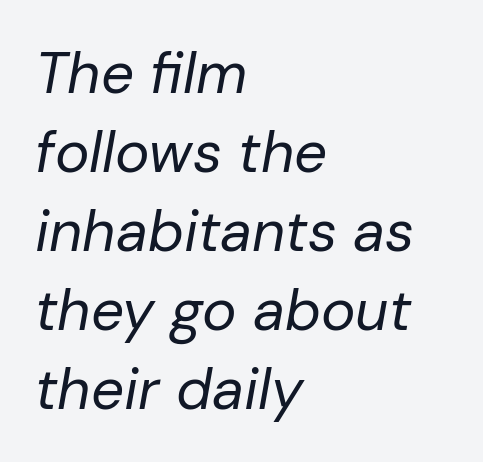
The zone under the glyphs is completely vacant. Proportional: the letters do not fall into vertical columns. Caption: standard tracking, unaltered. Summary of vertical rhythm: regular, with standard interline spacing.
